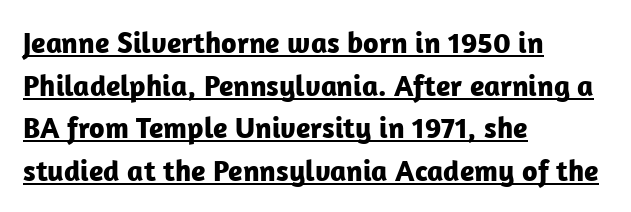
{"serif": "no", "italic": "no", "bold": "yes", "weight": "bold", "width": "normal", "stroke_contrast": "low", "x_height": "medium", "monospaced": "no", "underline": "yes", "align": "left", "line_spacing": "normal", "line_spacing_ratio": 1.42, "letter_spacing": "normal", "letter_spacing_em": 0.0, "glyph_px": 30}
